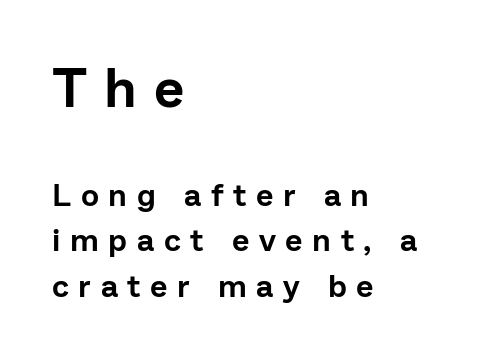
The image shows 54 px sans-serif type, upright; set left-aligned, normal line spacing (1.46x), unusually wide letter spacing (+0.31 em), not underlined; the first (top) block is 1.74x larger; low stroke contrast and a medium x-height.
